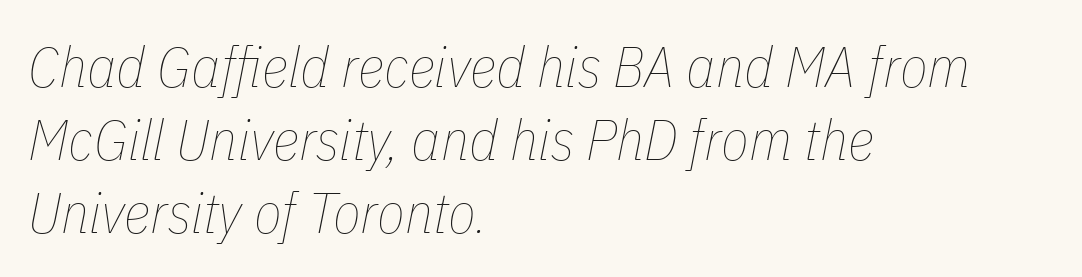
The rendering uses a moderate line-height, typical for paragraphs. Caption: multi-line text, flush left, ragged right. The baseline area is clear. Yep, that's italic — everything's leaning. The typesetting does not lean heavy: it is not bold.
